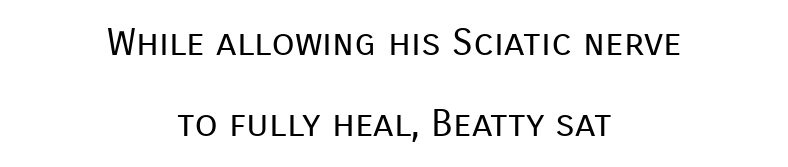
Q: Is the text bold? A: No.
Q: Is the text italic (slanted)? A: No, it is upright.
Q: Is the typeface a serif or a sans-serif typeface? A: Sans-serif.
Q: Is the text underlined? A: No.
Q: How is the paragraph aligned? A: Centered.
Q: Is the spacing between letters normal or unusually wide? A: Normal.
Q: Is the spacing between lines tight, normal or loose? A: Loose.
Q: Width (condensed, normal, or wide)? A: Normal.
Q: Stroke contrast? A: Low.
Q: x-height? A: Medium.
Q: Monospaced? A: No.
